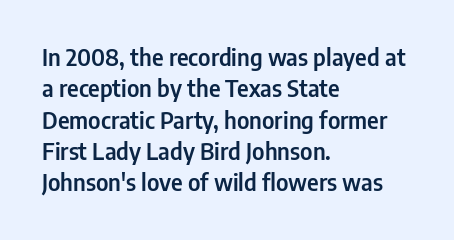
The image shows 23 px text type, upright; set left-aligned, normal line spacing (1.36x), normal letter spacing, not underlined.
